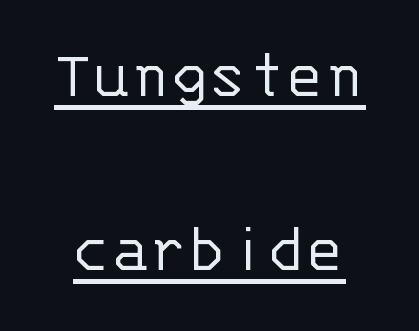
The line-height multiplier appears high, well above default. The font sits on the lighter half of the weight spectrum, regular included. Spacing verdict: monospaced, one width for all characters. Glance below the letters and you will spot a drawn line. This sample uses plain, unmodified letter spacing. Style check: upright.
